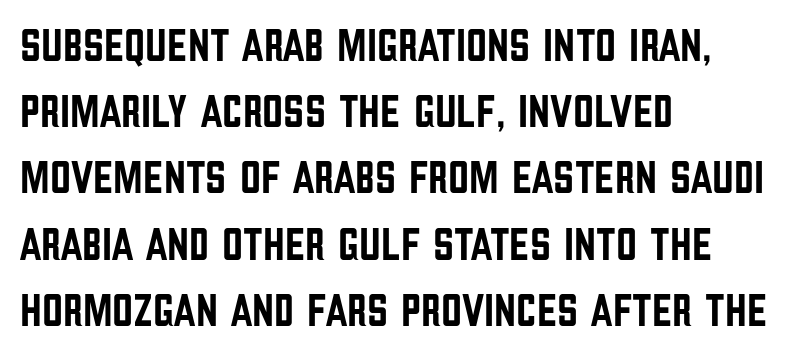
The image shows 46 px condensed sans-serif type, upright; set left-aligned, normal line spacing (1.44x), normal letter spacing, not underlined; low stroke contrast and a large x-height.
